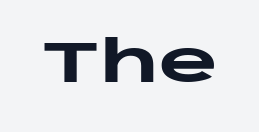
The image shows 57 px heavy, wide sans-serif type, upright; set normal letter spacing, not underlined; low stroke contrast and a large x-height.
